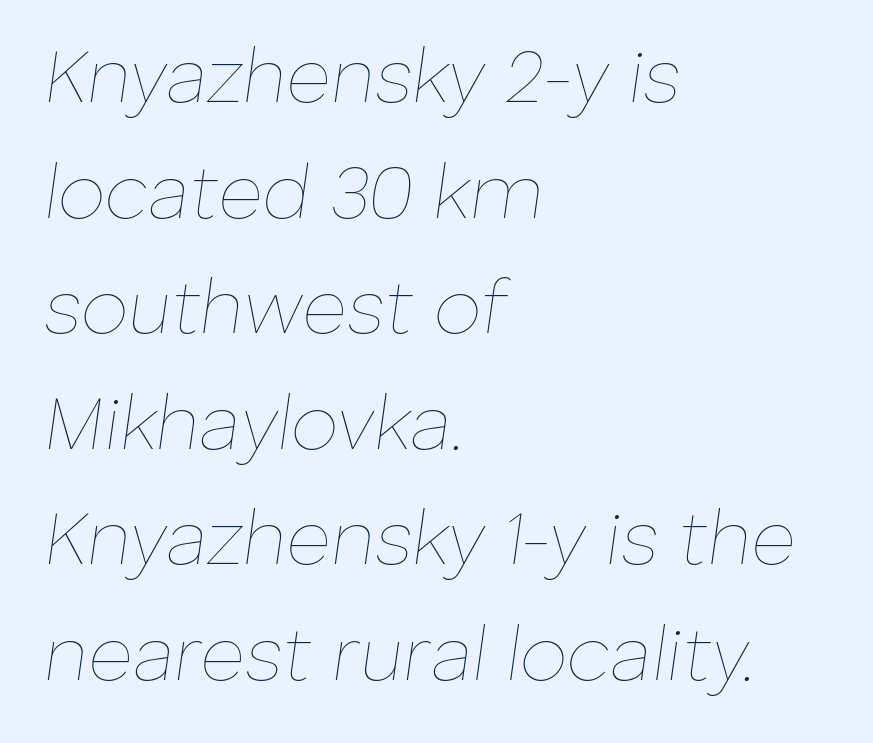
Q: Is the text bold? A: No.
Q: Is the text italic (slanted)? A: Yes, it leans right by about 8 degrees.
Q: Is the text underlined? A: No.
Q: How is the paragraph aligned? A: Left-aligned.
Q: Is the spacing between letters normal or unusually wide? A: Normal.
Q: Is the spacing between lines tight, normal or loose? A: Normal.
Q: Width (condensed, normal, or wide)? A: Normal.
Q: Stroke contrast? A: Low.
Q: x-height? A: Medium.
Q: Monospaced? A: No.
